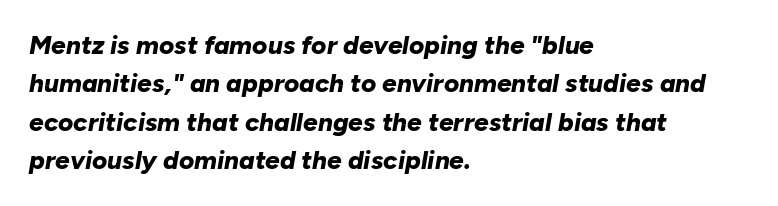
Q: Is the text bold? A: Yes.
Q: Is the text italic (slanted)? A: Yes, it leans right by about 10 degrees.
Q: Is the text underlined? A: No.
Q: How is the paragraph aligned? A: Left-aligned.
Q: Is the spacing between letters normal or unusually wide? A: Normal.
Q: Is the spacing between lines tight, normal or loose? A: Normal.
